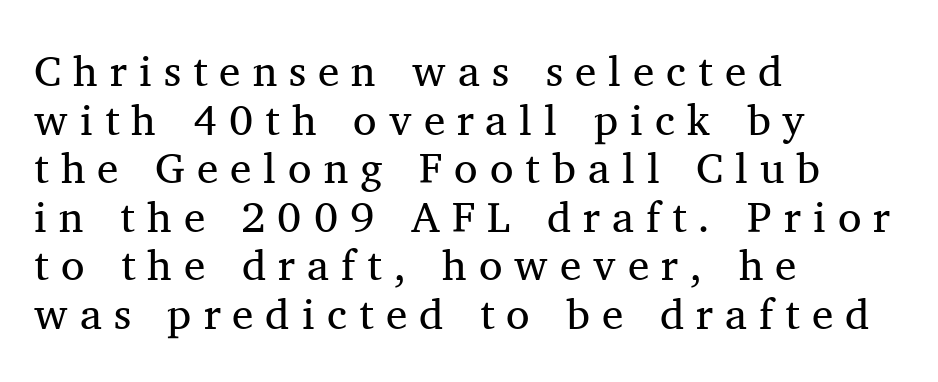
The image shows 43 px regular-weight serif type, upright; set left-aligned, tight line spacing (1.13x), unusually wide letter spacing (+0.28 em), not underlined; medium stroke contrast and a medium x-height.
